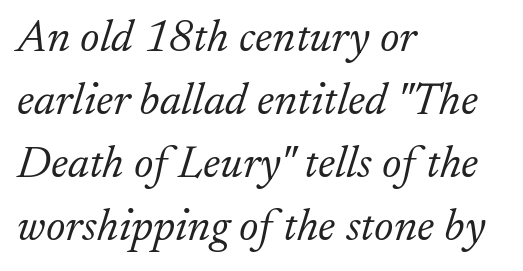
Q: Is the text bold? A: No.
Q: Is the text italic (slanted)? A: Yes, it leans right by about 17 degrees.
Q: Is the typeface a serif or a sans-serif typeface? A: Serif.
Q: Is the text underlined? A: No.
Q: How is the paragraph aligned? A: Left-aligned.
Q: Is the spacing between letters normal or unusually wide? A: Normal.
Q: Is the spacing between lines tight, normal or loose? A: Normal.
Q: Width (condensed, normal, or wide)? A: Normal.
Q: Stroke contrast? A: Low.
Q: x-height? A: Small.
Q: Monospaced? A: No.
